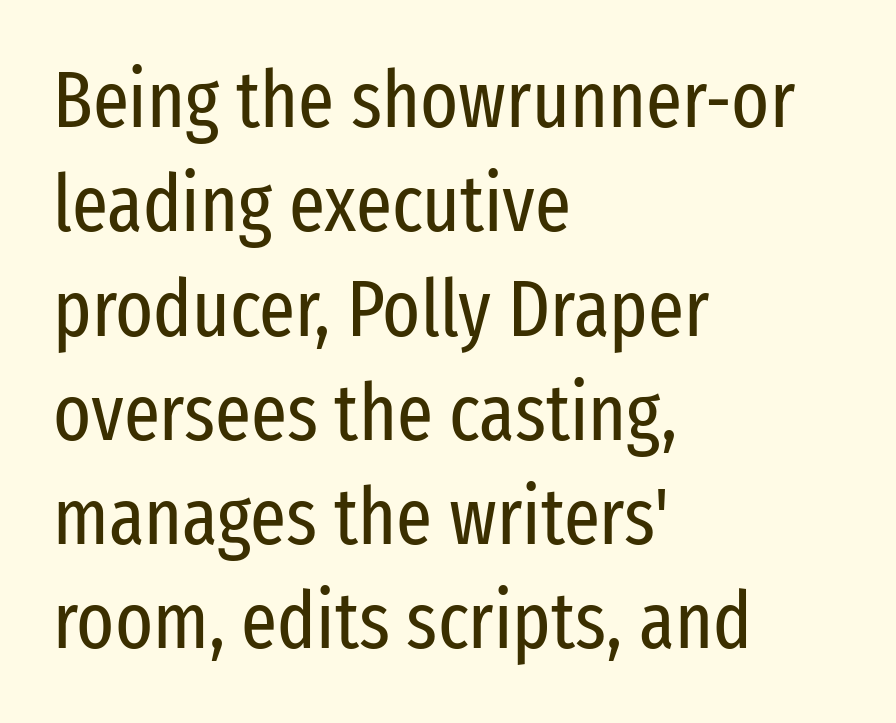
{"serif": "no", "italic": "no", "bold": "no", "weight": "regular", "width": "condensed", "stroke_contrast": "low", "x_height": "medium", "monospaced": "no", "underline": "no", "align": "left", "line_spacing": "normal", "line_spacing_ratio": 1.32, "letter_spacing": "normal", "letter_spacing_em": 0.0, "glyph_px": 79}
